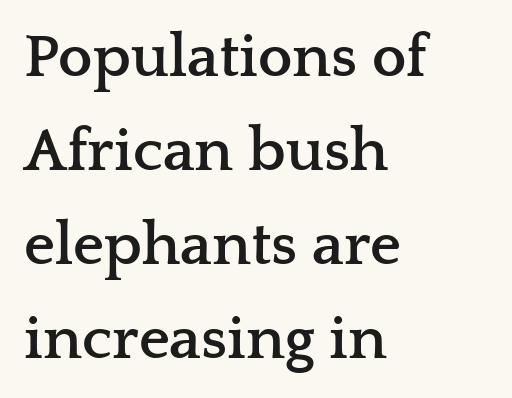
{"serif": "yes", "italic": "no", "bold": "yes", "weight": "semibold", "width": "wide", "stroke_contrast": "low", "x_height": "medium", "monospaced": "no", "underline": "no", "align": "left", "line_spacing": "normal", "line_spacing_ratio": 1.54, "letter_spacing": "normal", "letter_spacing_em": 0.0, "glyph_px": 61}
